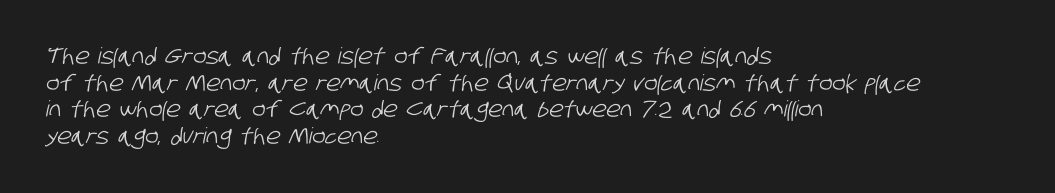
Left-aligned paragraph, ragged on the right. Descenders are the only things crossing below the line. A typesetter would call this zero additional tracking.
